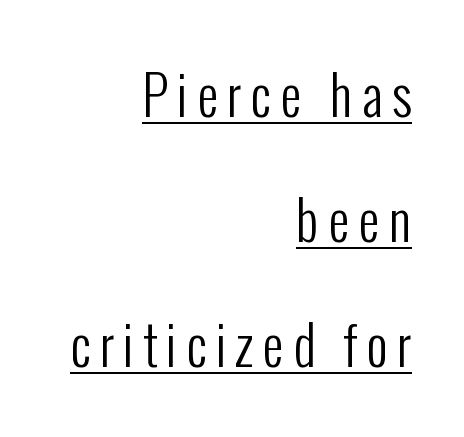
Q: Is the text bold? A: No.
Q: Is the text italic (slanted)? A: No, it is upright.
Q: Is the typeface a serif or a sans-serif typeface? A: Sans-serif.
Q: Is the text underlined? A: Yes.
Q: How is the paragraph aligned? A: Right-aligned.
Q: Is the spacing between lines tight, normal or loose? A: Loose.
Q: Width (condensed, normal, or wide)? A: Condensed.
Q: Stroke contrast? A: Low.
Q: x-height? A: Medium.
Q: Monospaced? A: No.
